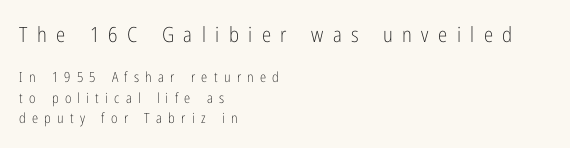
{"italic": "no", "bold": "no", "underline": "no", "align": "left", "line_spacing": "normal", "line_spacing_ratio": 1.48, "letter_spacing": "wide", "letter_spacing_em": 0.45, "larger_block": "first", "size_ratio": 1.5, "glyph_px": 21}
